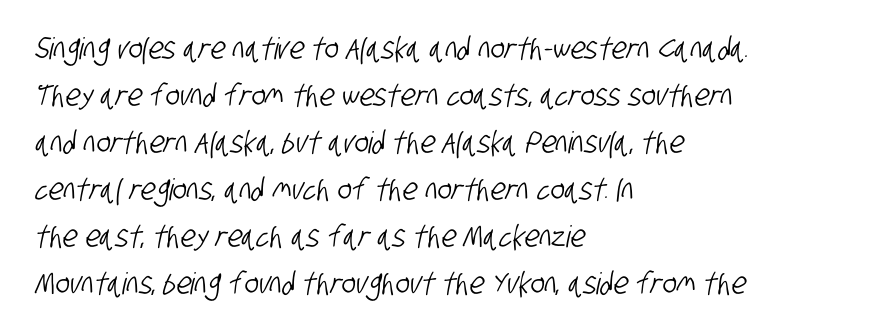
Q: Is the typeface a serif or a sans-serif typeface? A: Sans-serif.
Q: Is the text underlined? A: No.
Q: How is the paragraph aligned? A: Left-aligned.
Q: Is the spacing between letters normal or unusually wide? A: Normal.
Q: Is the spacing between lines tight, normal or loose? A: Normal.
Q: Width (condensed, normal, or wide)? A: Condensed.
Q: Stroke contrast? A: Low.
Q: x-height? A: Large.
Q: Monospaced? A: No.
